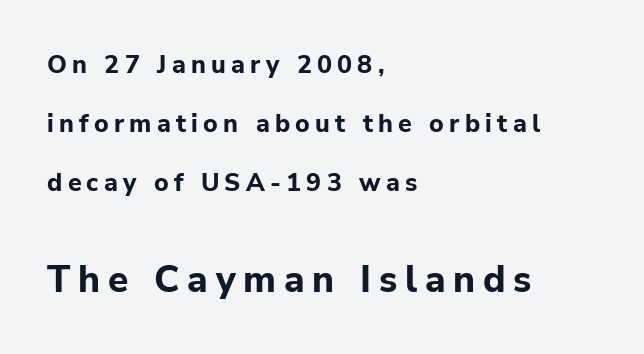
The image shows 37 px bold sans-serif type, upright; set left-aligned, loose line spacing (2.37x), unusually wide letter spacing (+0.21 em), not underlined; the second (bottom) block is 1.48x larger; low stroke contrast and a medium x-height.
